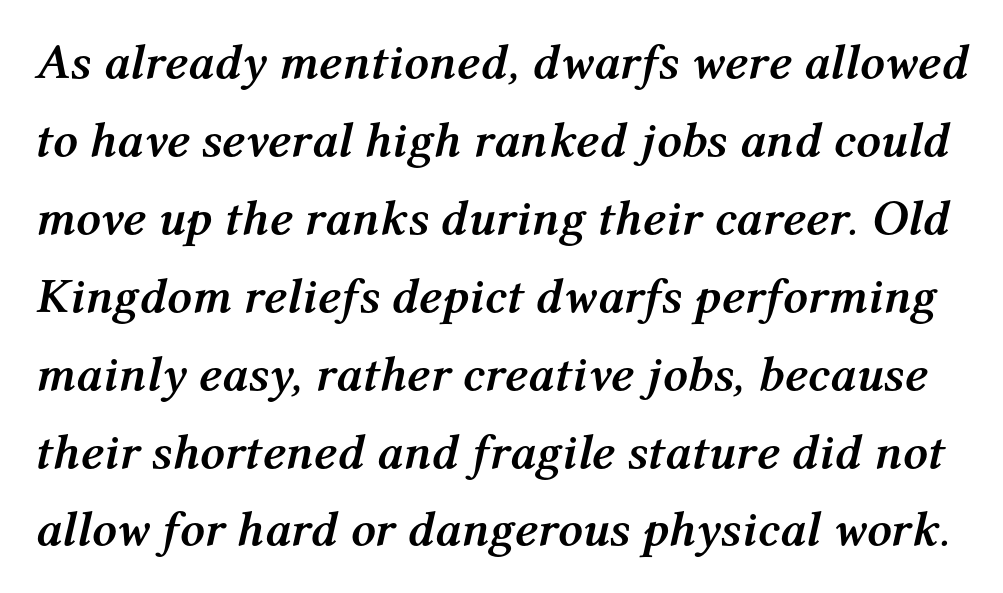
Q: Is the text bold? A: Yes.
Q: Is the text italic (slanted)? A: Yes, it leans right by about 12 degrees.
Q: Is the text underlined? A: No.
Q: Is the spacing between letters normal or unusually wide? A: Normal.
Q: Is the spacing between lines tight, normal or loose? A: Normal.
Q: Width (condensed, normal, or wide)? A: Normal.
Q: Stroke contrast? A: Medium.
Q: x-height? A: Medium.
Q: Monospaced? A: No.
